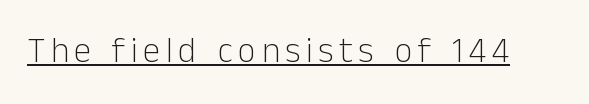
The image shows 35 px light sans-serif type, upright; set underlined; low stroke contrast and a medium x-height.
